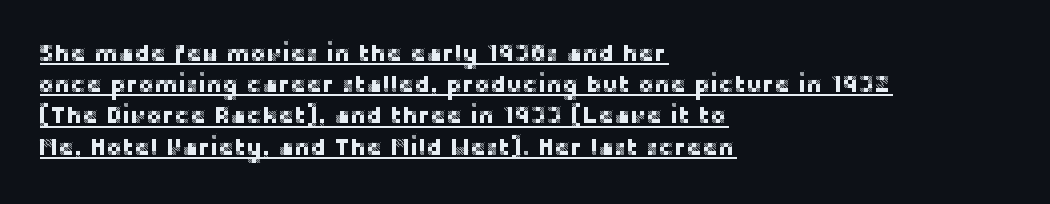
The image shows 24 px text type, upright; set left-aligned, normal line spacing (1.3x), normal letter spacing, underlined.
